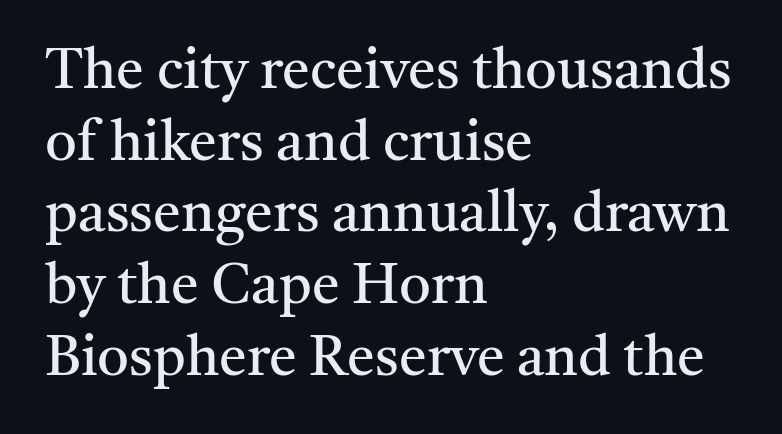
The paragraph shown leans on its left margin. This is not heavy type; no bold has been used. The text was rendered using a seriffed face with decorative stroke endings. Quick note: interline space is typical. When letters stand straight like this, we call the style roman or upright.
